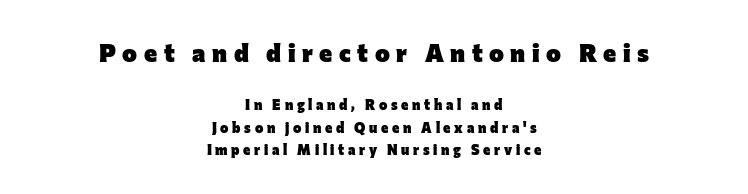
Each new line begins a customary step beneath the previous one. You'd pick this weight for a headline — it's a proper bold. Every row of glyphs is offset so its center matches the block's center. You could only call the tracking loose — the letters float apart. Italic? Not at all — the glyphs are vertical. Plain, unruled lines of type.
